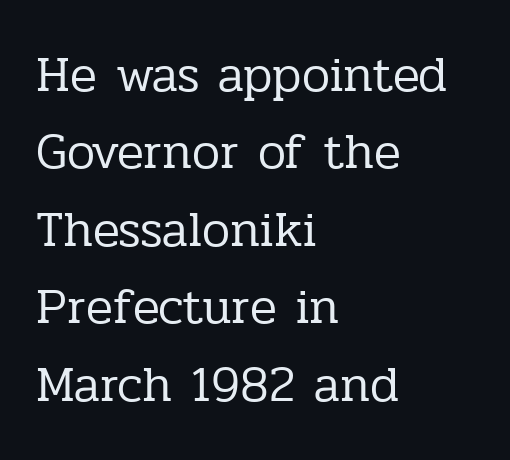
Q: Is the text bold? A: No.
Q: Is the text italic (slanted)? A: No, it is upright.
Q: Is the typeface a serif or a sans-serif typeface? A: Serif.
Q: Is the text underlined? A: No.
Q: How is the paragraph aligned? A: Left-aligned.
Q: Is the spacing between letters normal or unusually wide? A: Normal.
Q: Is the spacing between lines tight, normal or loose? A: Normal.
Q: Width (condensed, normal, or wide)? A: Normal.
Q: Stroke contrast? A: Low.
Q: x-height? A: Medium.
Q: Monospaced? A: No.
